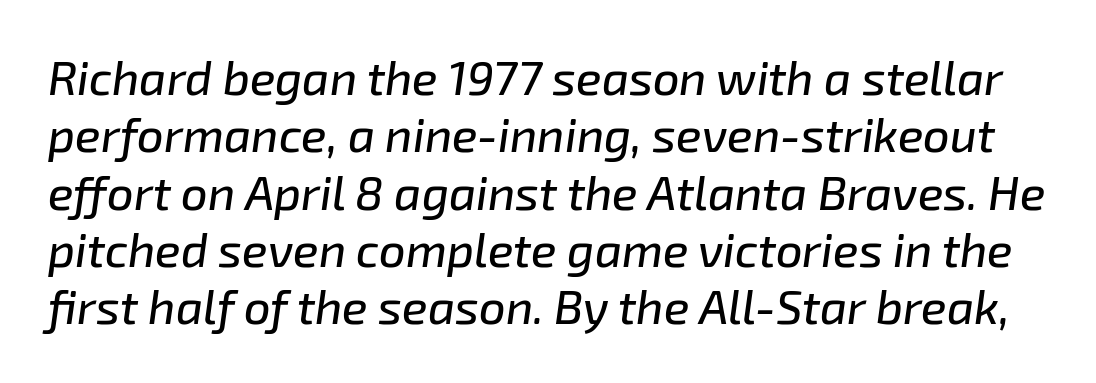
Character widths vary here, with narrow letters taking less room than wide ones. Type without underlining. Emphasis-style slanted type is in use. How are the letters spaced? Ordinarily, with no added tracking.
